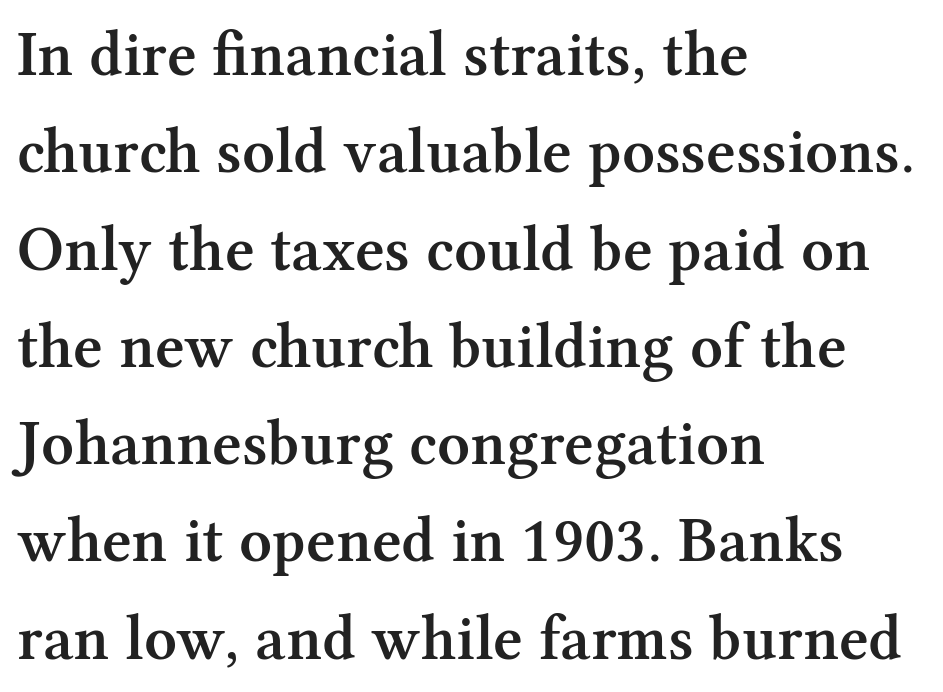
{"serif": "yes", "italic": "no", "bold": "semi", "weight": "semibold", "width": "normal", "stroke_contrast": "medium", "x_height": "medium", "monospaced": "no", "underline": "no", "align": "left", "line_spacing": "normal", "line_spacing_ratio": 1.52, "letter_spacing": "normal", "letter_spacing_em": 0.0, "glyph_px": 64}
